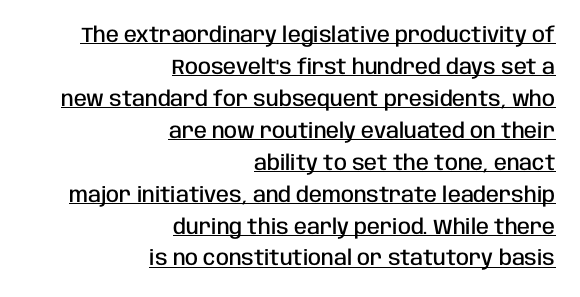
A continuous stroke trails under the words, as in a hyperlink. A typesetter would mark this as roman, not italic. What weight is shown? A semibold, between regular and bold. The leading is moderate, giving the passage an even texture. The setting favours the right margin, as signatures and pull-quotes sometimes do. The tracking reads as untouched default to a designer's eye.
